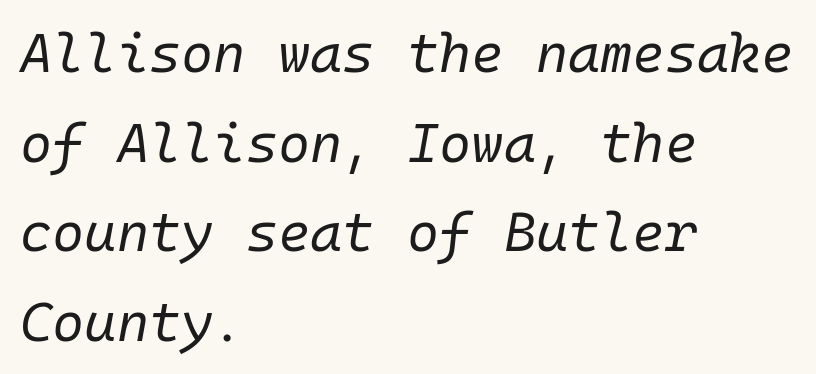
The image shows 55 px regular-weight type, italic (leaning right), monospaced; set left-aligned, normal line spacing (1.63x), normal letter spacing, not underlined; low stroke contrast and a medium x-height.
